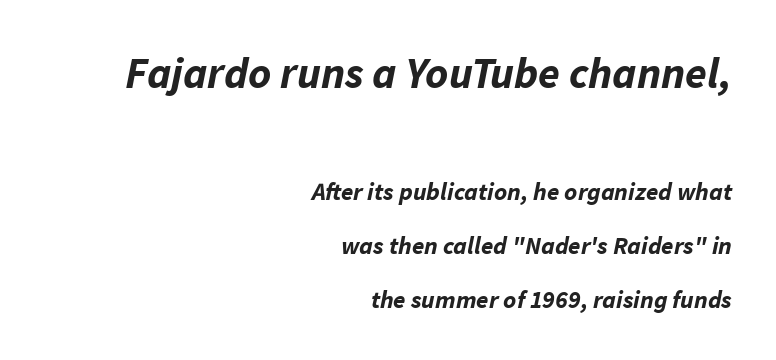
Q: Is the text bold? A: Yes.
Q: Is the text italic (slanted)? A: Yes, it leans right by about 11 degrees.
Q: Is the text underlined? A: No.
Q: How is the paragraph aligned? A: Right-aligned.
Q: Is the spacing between letters normal or unusually wide? A: Normal.
Q: Is the spacing between lines tight, normal or loose? A: Loose.
Q: Which block of text is set in a larger size, the first (top) or the second (bottom)? A: The first (top) one.
Q: Width (condensed, normal, or wide)? A: Normal.
Q: Stroke contrast? A: Low.
Q: x-height? A: Medium.
Q: Monospaced? A: No.
